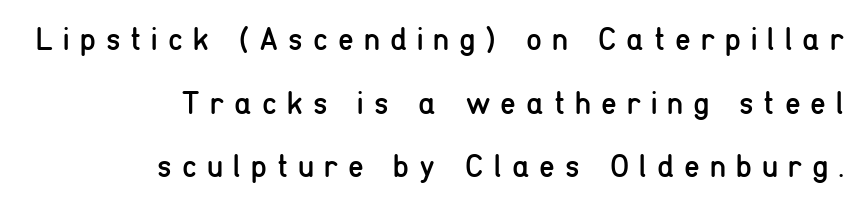
The passage shown is not bold in any degree. The rendering shows plain stroke endings on the letterforms — a sans-serif design. The passage shown is typed in a proportional face where columns would drift. This rendering features lettering with no underline.
